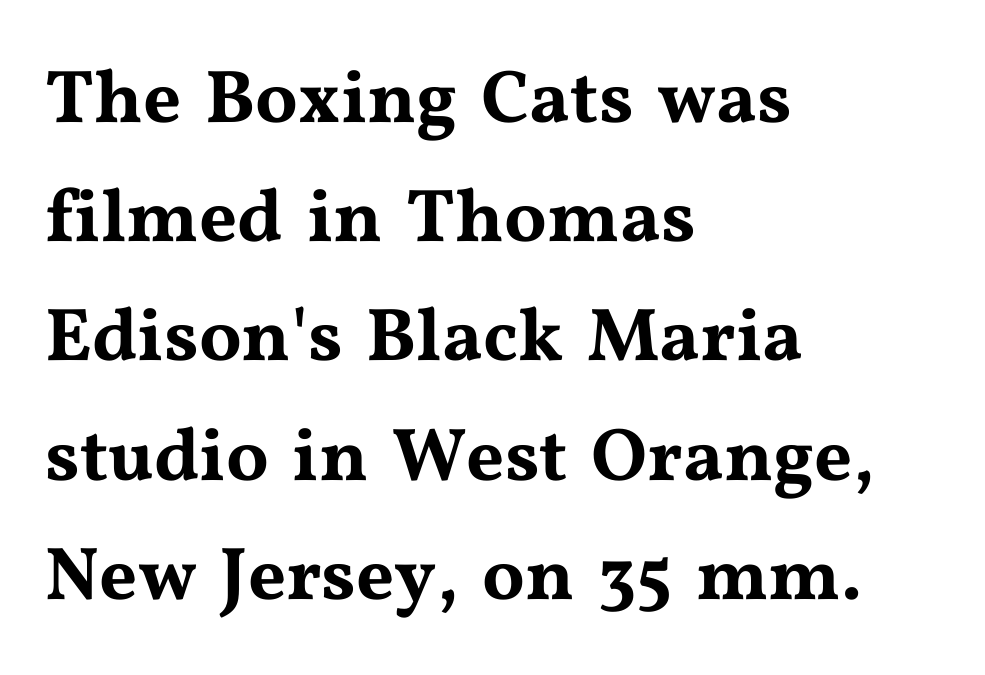
Q: Is the text italic (slanted)? A: No, it is upright.
Q: Is the typeface a serif or a sans-serif typeface? A: Serif.
Q: Is the text underlined? A: No.
Q: How is the paragraph aligned? A: Left-aligned.
Q: Is the spacing between letters normal or unusually wide? A: Normal.
Q: Is the spacing between lines tight, normal or loose? A: Normal.
Q: Width (condensed, normal, or wide)? A: Wide.
Q: Stroke contrast? A: Medium.
Q: x-height? A: Medium.
Q: Monospaced? A: No.
